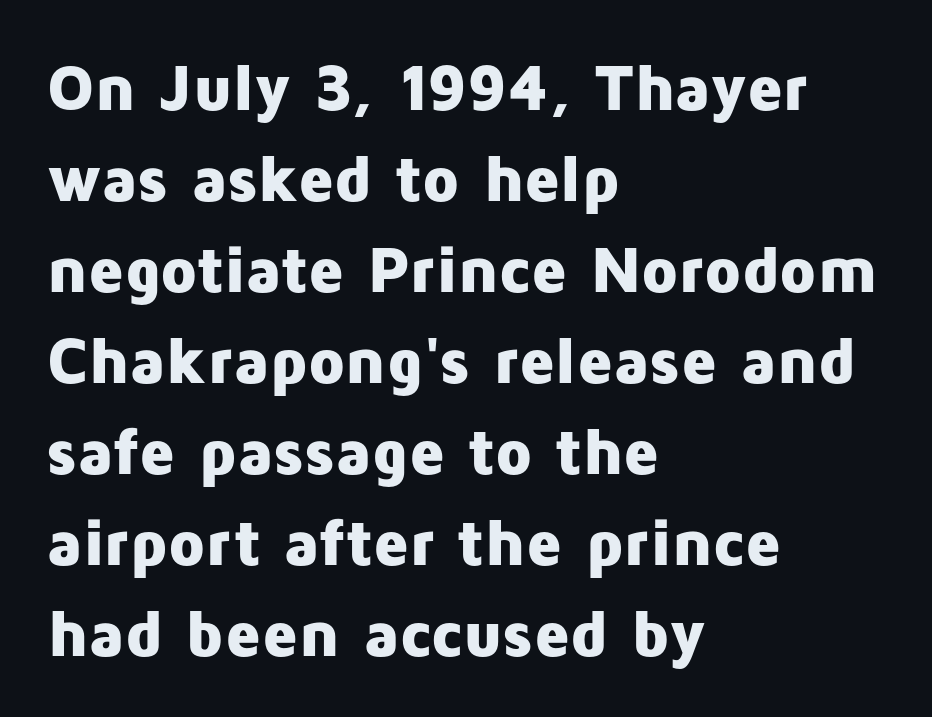
Honestly, there is no underline to notice here at all. Do the characters align in a grid? No, the font is proportional. Glyph-to-glyph distance matches everyday printed text. Quick note: not italic, upright. Grotesque or geometric, the face here clearly has no serifs.
